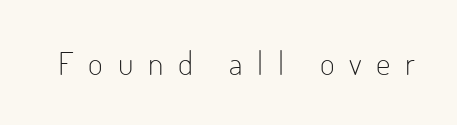
The image shows 32 px light, condensed sans-serif type, upright; set unusually wide letter spacing (+0.46 em), not underlined; low stroke contrast and a small x-height.
